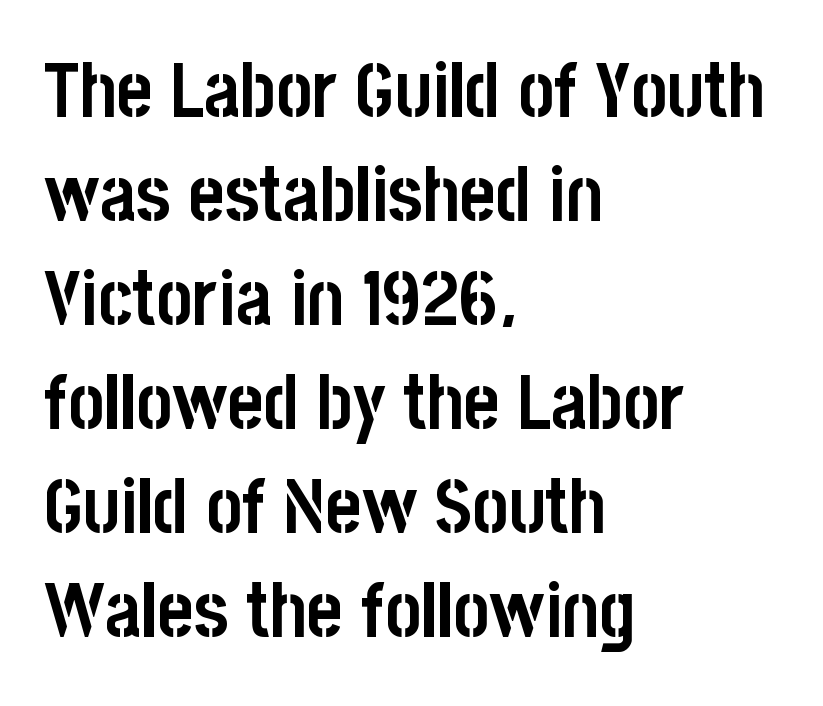
The compositor pushed each line to the left boundary. This is heavy type, rendered in bold. Does the lettering tilt? It doesn't — this is upright. A normal amount of white space separates one row of letters from the next. Does the type have serifs? No, each stem ends abruptly. Is this a fixed-width face? No — the glyphs have proportional, varying widths.
